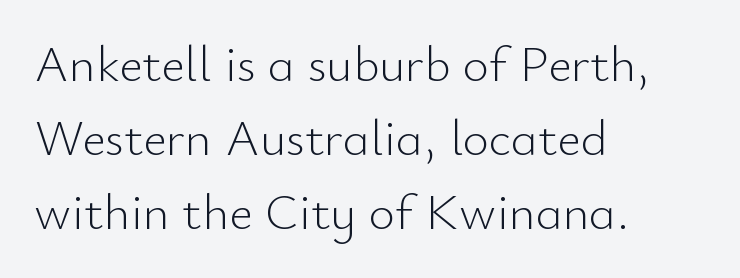
In CSS terms this would be text-align: left. Quick note: underline off. What kind of face is this? One without serifs — a sans. Here the designer chose a conventional face with non-uniform glyph widths.
